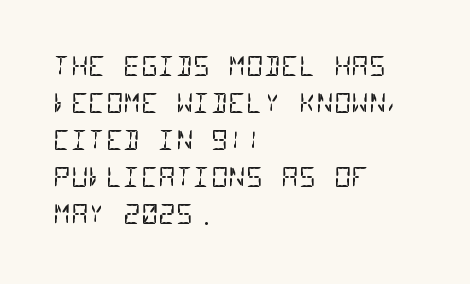
Q: Is the text bold? A: No.
Q: Is the text underlined? A: No.
Q: How is the paragraph aligned? A: Left-aligned.
Q: Is the spacing between letters normal or unusually wide? A: Normal.
Q: Is the spacing between lines tight, normal or loose? A: Normal.
